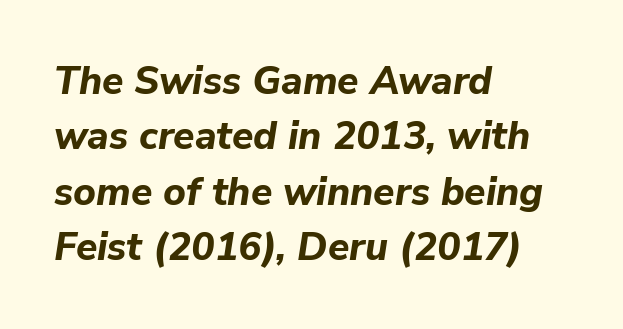
Q: Is the text bold? A: Yes.
Q: Is the text italic (slanted)? A: Yes, it leans right by about 9 degrees.
Q: Is the text underlined? A: No.
Q: How is the paragraph aligned? A: Left-aligned.
Q: Is the spacing between letters normal or unusually wide? A: Normal.
Q: Is the spacing between lines tight, normal or loose? A: Normal.
Q: Width (condensed, normal, or wide)? A: Normal.
Q: Stroke contrast? A: Low.
Q: x-height? A: Medium.
Q: Monospaced? A: No.
